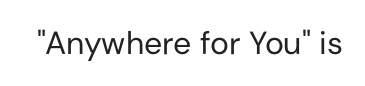
The rendering keeps characters at their native spacing. Each letter's strokes conclude bluntly, with no projecting serifs. Heaviness? Minimal to ordinary, like unemphasized prose. Clear beneath every line of the passage. Character widths vary here, with narrow letters taking less room than wide ones.
